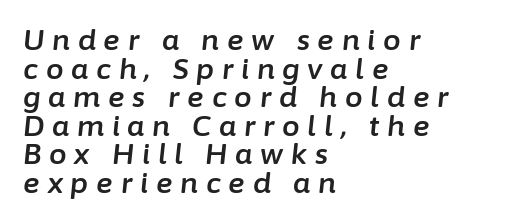
{"italic": "yes", "lean": "right", "slant_degrees": 6, "width": "normal", "stroke_contrast": "low", "x_height": "medium", "monospaced": "no", "underline": "no", "align": "left", "line_spacing": "tight", "line_spacing_ratio": 1.02, "letter_spacing": "wide", "letter_spacing_em": 0.28, "glyph_px": 28}
